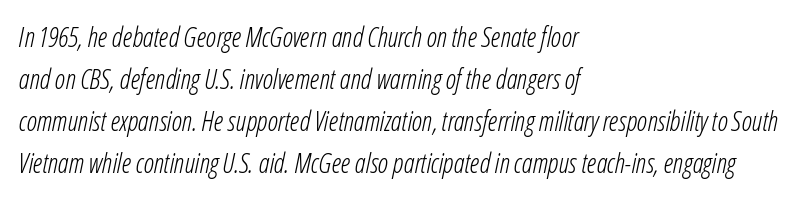
{"italic": "yes", "lean": "right", "slant_degrees": 12, "bold": "no", "underline": "no", "align": "left", "line_spacing": "normal", "line_spacing_ratio": 1.55, "letter_spacing": "normal", "letter_spacing_em": 0.0, "glyph_px": 27}
